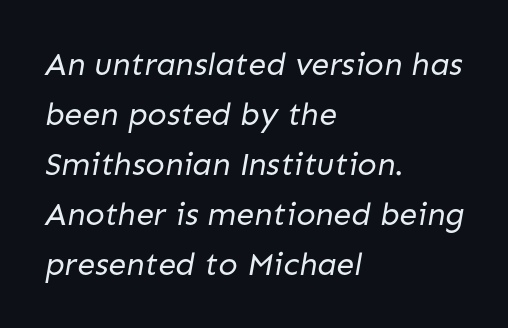
{"serif": "no", "bold": "no", "weight": "regular", "width": "normal", "stroke_contrast": "low", "x_height": "medium", "monospaced": "no", "underline": "no", "align": "left", "line_spacing": "normal", "line_spacing_ratio": 1.56, "letter_spacing": "normal", "letter_spacing_em": 0.0, "glyph_px": 32}
